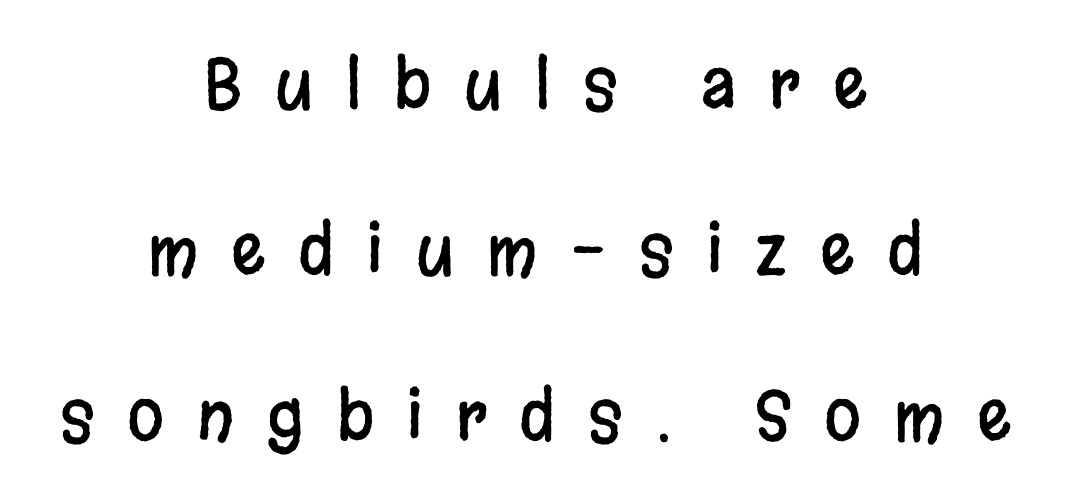
Q: Is the text italic (slanted)? A: No, it is upright.
Q: Is the typeface a serif or a sans-serif typeface? A: Sans-serif.
Q: Is the text underlined? A: No.
Q: How is the paragraph aligned? A: Centered.
Q: Is the spacing between letters normal or unusually wide? A: Unusually wide.
Q: Is the spacing between lines tight, normal or loose? A: Loose.
Q: Width (condensed, normal, or wide)? A: Condensed.
Q: Stroke contrast? A: Low.
Q: x-height? A: Large.
Q: Monospaced? A: No.
